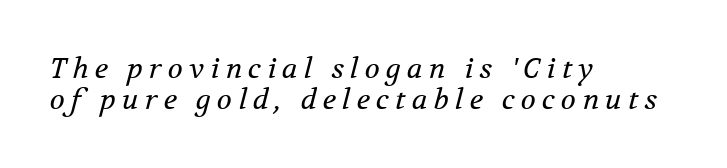
The image shows 28 px regular-weight serif type, italic (leaning right); set left-aligned, tight line spacing (1.09x), unusually wide letter spacing (+0.22 em), not underlined; medium stroke contrast and a medium x-height.
